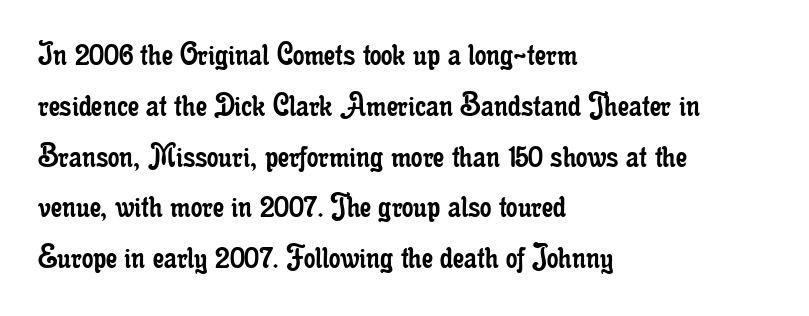
The image shows 36 px regular-weight, condensed serif type, upright; set left-aligned, normal line spacing (1.41x), normal letter spacing, not underlined; low stroke contrast and a small x-height.
